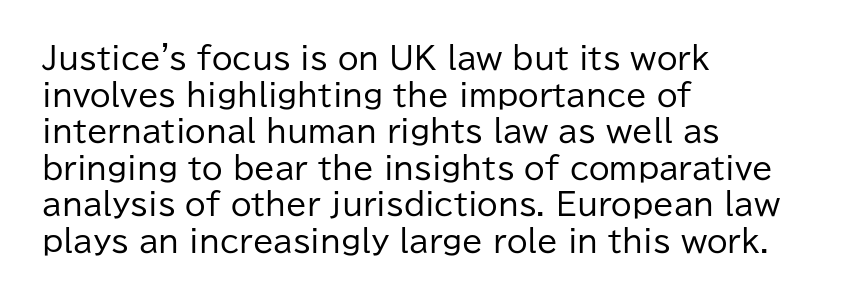
Q: Is the text bold? A: No.
Q: Is the text italic (slanted)? A: No, it is upright.
Q: Is the typeface a serif or a sans-serif typeface? A: Sans-serif.
Q: Is the text underlined? A: No.
Q: How is the paragraph aligned? A: Left-aligned.
Q: Is the spacing between letters normal or unusually wide? A: Normal.
Q: Width (condensed, normal, or wide)? A: Normal.
Q: Stroke contrast? A: Low.
Q: x-height? A: Medium.
Q: Monospaced? A: No.
